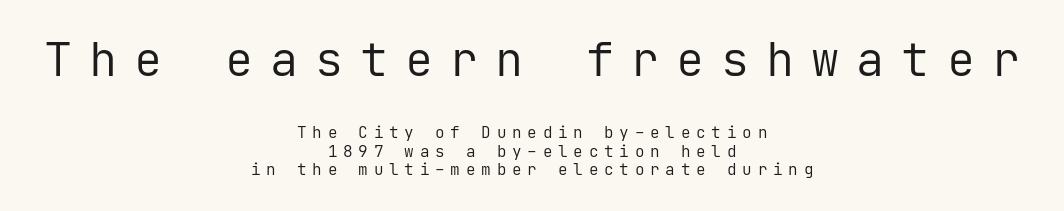
Q: Is the text bold? A: No.
Q: Is the text italic (slanted)? A: No, it is upright.
Q: Is the typeface a serif or a sans-serif typeface? A: Sans-serif.
Q: Is the text underlined? A: No.
Q: How is the paragraph aligned? A: Centered.
Q: Is the spacing between letters normal or unusually wide? A: Unusually wide.
Q: Which block of text is set in a larger size, the first (top) or the second (bottom)? A: The first (top) one.
Q: Width (condensed, normal, or wide)? A: Normal.
Q: Stroke contrast? A: Low.
Q: x-height? A: Medium.
Q: Monospaced? A: Yes.
